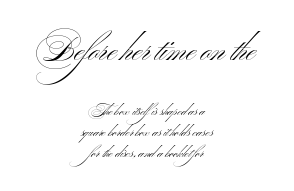
{"serif": "no", "bold": "no", "weight": "light", "width": "wide", "stroke_contrast": "medium", "x_height": "small", "monospaced": "no", "underline": "no", "align": "center", "line_spacing": "normal", "line_spacing_ratio": 1.52, "letter_spacing": "normal", "letter_spacing_em": 0.0, "larger_block": "first", "size_ratio": 2.36, "glyph_px": 33}
